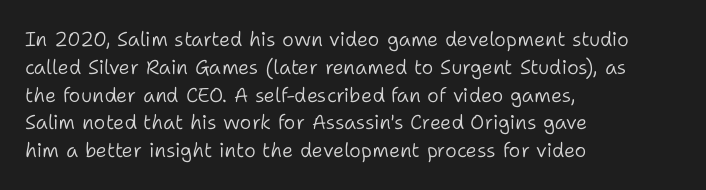
{"italic": "no", "bold": "no", "underline": "no", "align": "left", "line_spacing": "normal", "line_spacing_ratio": 1.39, "letter_spacing": "normal", "letter_spacing_em": 0.0, "glyph_px": 20}
